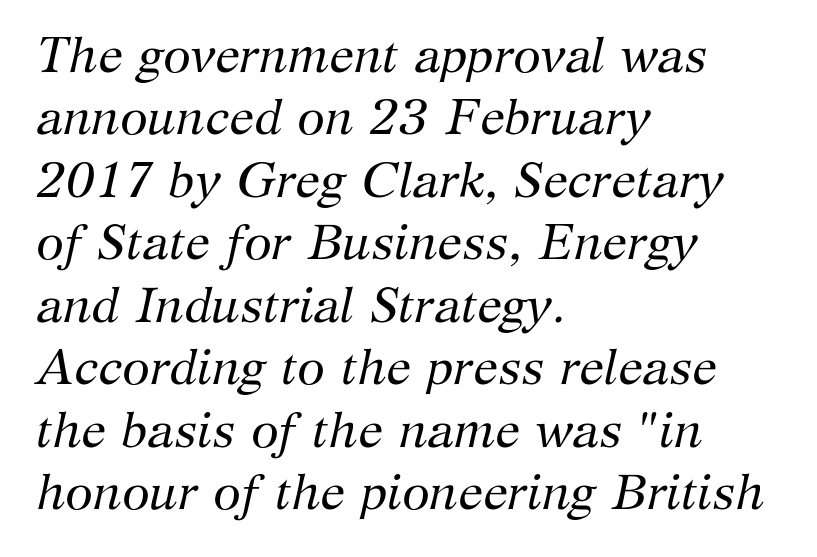
The image shows 50 px regular-weight serif type, italic (leaning right); set left-aligned, normal line spacing (1.25x), normal letter spacing, not underlined; medium stroke contrast and a medium x-height.
